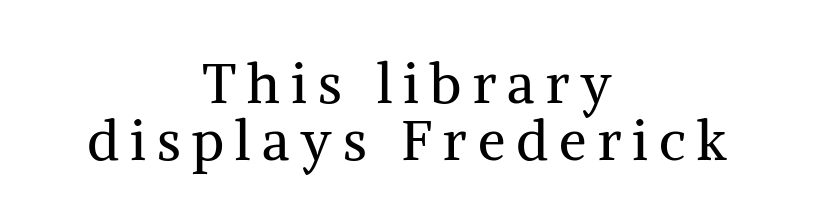
Q: Is the text bold? A: No.
Q: Is the text italic (slanted)? A: No, it is upright.
Q: Is the typeface a serif or a sans-serif typeface? A: Serif.
Q: Is the text underlined? A: No.
Q: How is the paragraph aligned? A: Centered.
Q: Is the spacing between letters normal or unusually wide? A: Unusually wide.
Q: Is the spacing between lines tight, normal or loose? A: Tight.
Q: Width (condensed, normal, or wide)? A: Normal.
Q: Stroke contrast? A: Medium.
Q: x-height? A: Medium.
Q: Monospaced? A: No.
